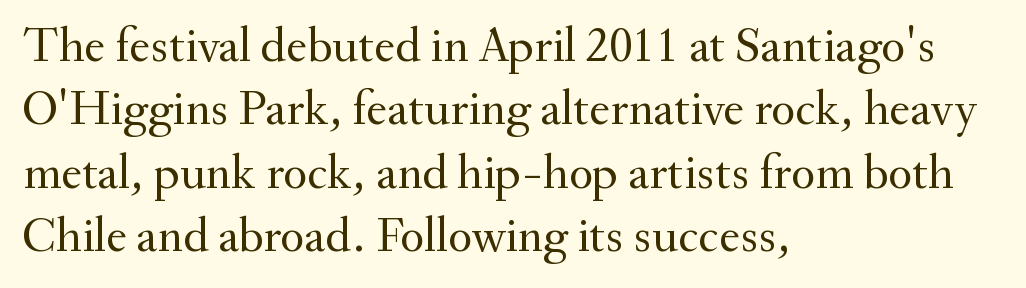
Q: Is the text bold? A: No.
Q: Is the text italic (slanted)? A: No, it is upright.
Q: Is the typeface a serif or a sans-serif typeface? A: Serif.
Q: Is the text underlined? A: No.
Q: How is the paragraph aligned? A: Left-aligned.
Q: Is the spacing between letters normal or unusually wide? A: Normal.
Q: Is the spacing between lines tight, normal or loose? A: Normal.
Q: Width (condensed, normal, or wide)? A: Normal.
Q: Stroke contrast? A: Medium.
Q: x-height? A: Small.
Q: Monospaced? A: No.
